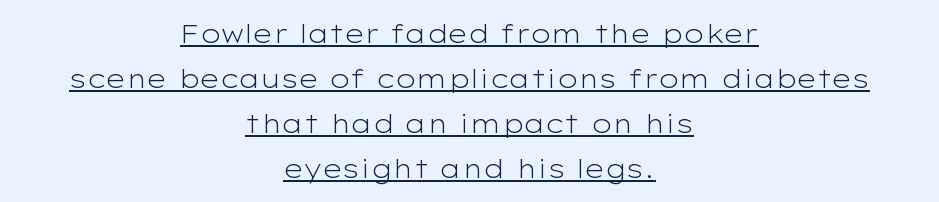
The image shows 26 px text type, upright; set centered, line spacing 1.73x, normal letter spacing, underlined.
